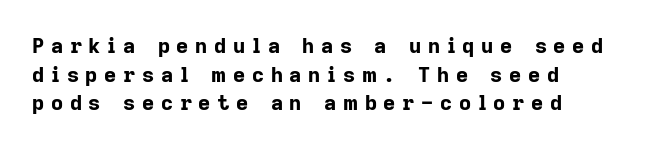
Q: Is the text bold? A: Yes.
Q: Is the text italic (slanted)? A: No, it is upright.
Q: Is the text underlined? A: No.
Q: How is the paragraph aligned? A: Left-aligned.
Q: Is the spacing between letters normal or unusually wide? A: Unusually wide.
Q: Is the spacing between lines tight, normal or loose? A: Normal.
